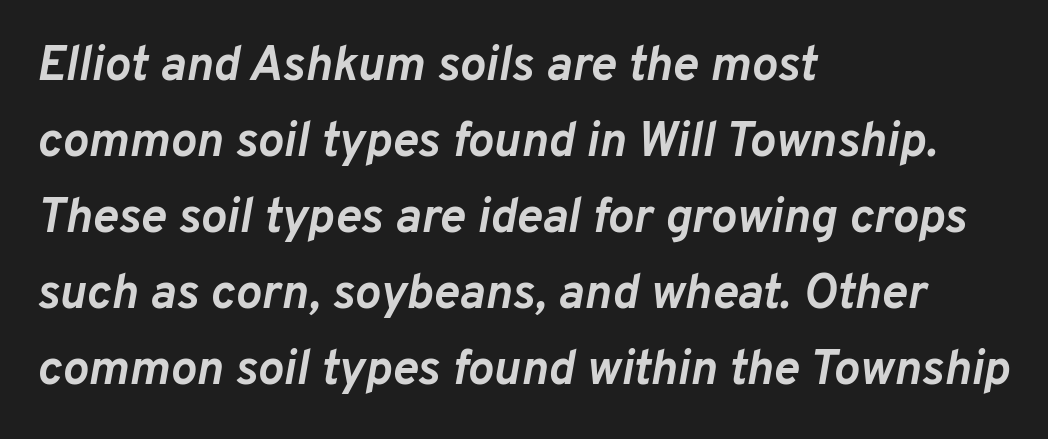
The image shows 49 px semibold type, italic (leaning right); set left-aligned, normal line spacing (1.55x), normal letter spacing, not underlined; low stroke contrast and a medium x-height.
